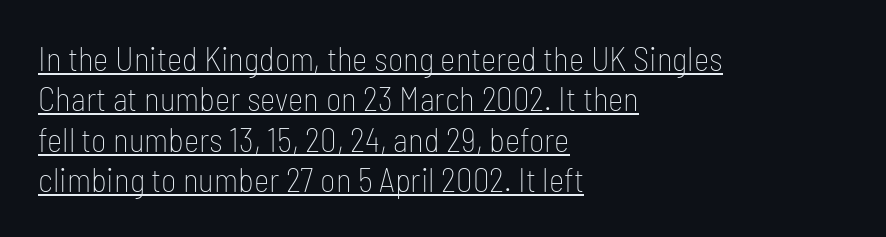
{"serif": "no", "italic": "no", "bold": "no", "weight": "thin", "width": "condensed", "stroke_contrast": "low", "x_height": "medium", "monospaced": "no", "underline": "yes", "align": "left", "line_spacing_ratio": 1.22, "letter_spacing": "normal", "letter_spacing_em": 0.0, "glyph_px": 33}
